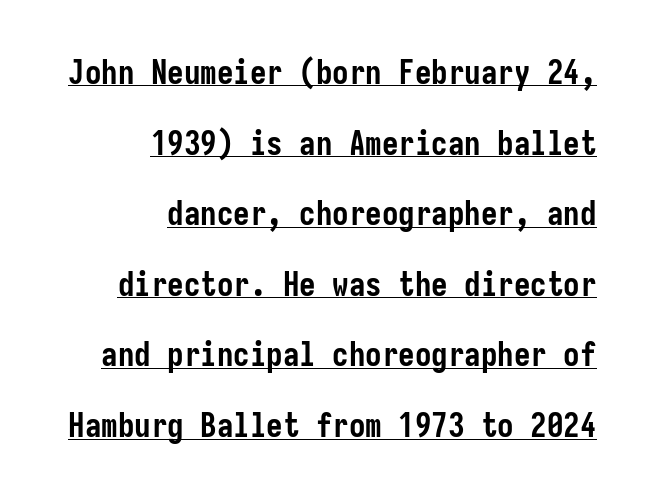
The image shows 33 px semibold, condensed sans-serif type, upright; set right-aligned, loose line spacing (2.14x), normal letter spacing, underlined; low stroke contrast and a medium x-height.
